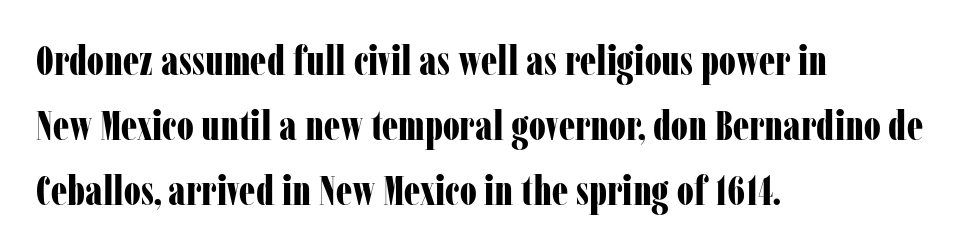
The image shows 41 px bold, condensed serif type, upright; set left-aligned, normal line spacing (1.58x), normal letter spacing, not underlined; low stroke contrast and a medium x-height.
